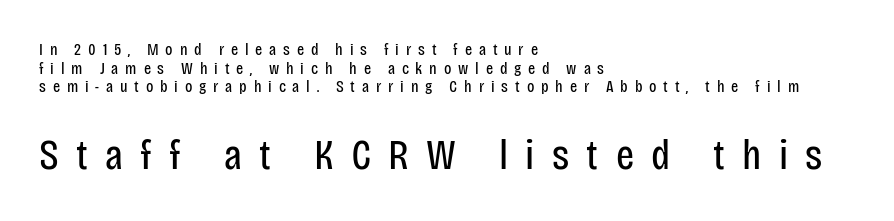
The image shows 43 px regular-weight, condensed sans-serif type, upright; set left-aligned, tight line spacing (1.1x), unusually wide letter spacing (+0.4 em), not underlined; the second (bottom) block is 2.53x larger; low stroke contrast and a large x-height.
